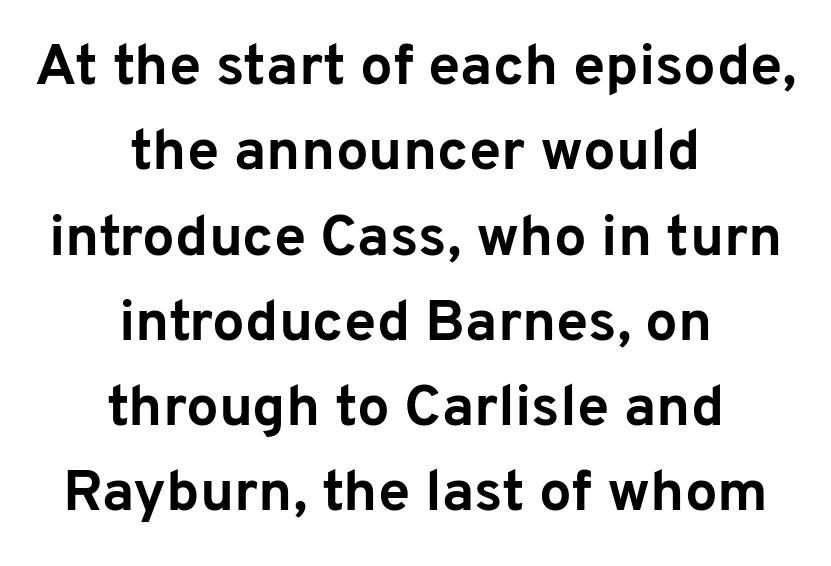
Q: Is the text bold? A: Yes.
Q: Is the text italic (slanted)? A: No, it is upright.
Q: Is the typeface a serif or a sans-serif typeface? A: Sans-serif.
Q: Is the text underlined? A: No.
Q: How is the paragraph aligned? A: Centered.
Q: Is the spacing between letters normal or unusually wide? A: Normal.
Q: Is the spacing between lines tight, normal or loose? A: Normal.
Q: Width (condensed, normal, or wide)? A: Normal.
Q: Stroke contrast? A: Low.
Q: x-height? A: Medium.
Q: Monospaced? A: No.
